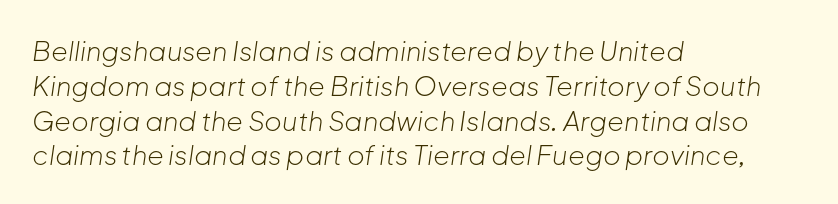
Line starts are locked; line ends wander. In terms of letterspacing, this is plain default setting. Evenly set lines give the paragraph a standard silhouette. Lines of text with bare space underneath. No letter is thick-stroked: the sample isn't bold. You can tell it's italic because the verticals aren't actually vertical.
